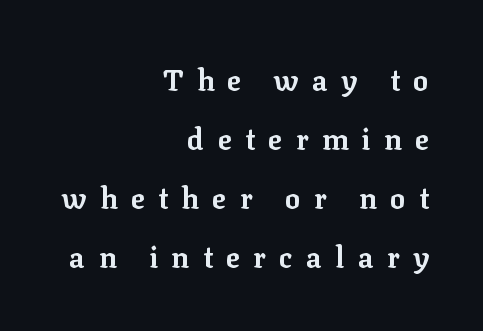
Q: Is the text bold? A: Yes.
Q: Is the text italic (slanted)? A: No, it is upright.
Q: Is the typeface a serif or a sans-serif typeface? A: Serif.
Q: Is the text underlined? A: No.
Q: How is the paragraph aligned? A: Right-aligned.
Q: Is the spacing between letters normal or unusually wide? A: Unusually wide.
Q: Is the spacing between lines tight, normal or loose? A: Loose.
Q: Width (condensed, normal, or wide)? A: Normal.
Q: Stroke contrast? A: Low.
Q: x-height? A: Medium.
Q: Monospaced? A: No.
